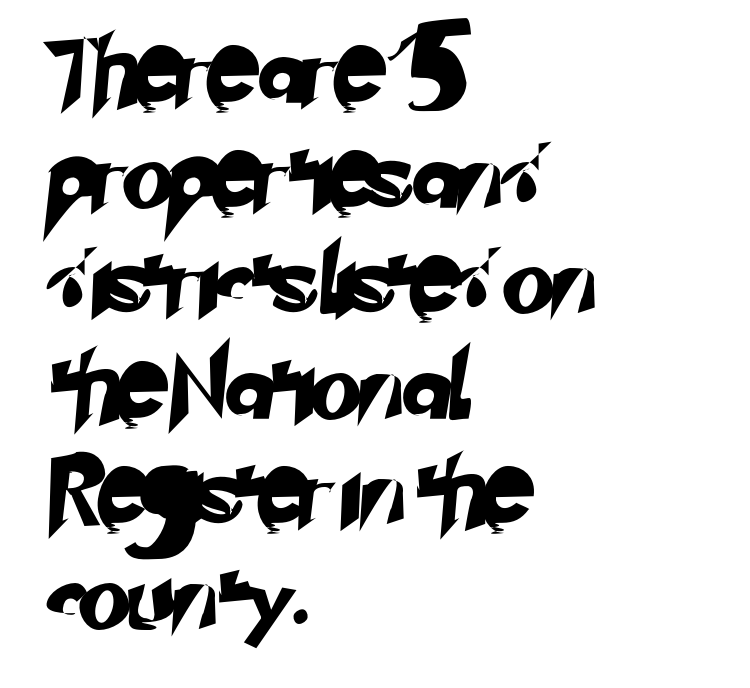
The image shows 67 px sans-serif type; set left-aligned, normal line spacing (1.57x), normal letter spacing, not underlined; low stroke contrast and a small x-height.
